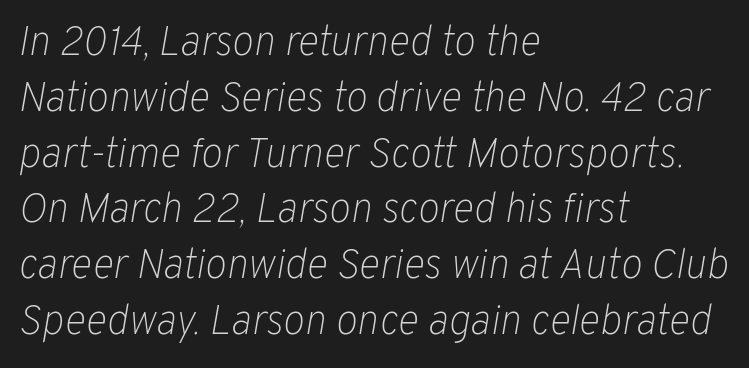
Q: Is the text bold? A: No.
Q: Is the text italic (slanted)? A: Yes, it leans right by about 10 degrees.
Q: Is the text underlined? A: No.
Q: How is the paragraph aligned? A: Left-aligned.
Q: Is the spacing between letters normal or unusually wide? A: Normal.
Q: Is the spacing between lines tight, normal or loose? A: Normal.
Q: Width (condensed, normal, or wide)? A: Normal.
Q: Stroke contrast? A: Low.
Q: x-height? A: Medium.
Q: Monospaced? A: No.
